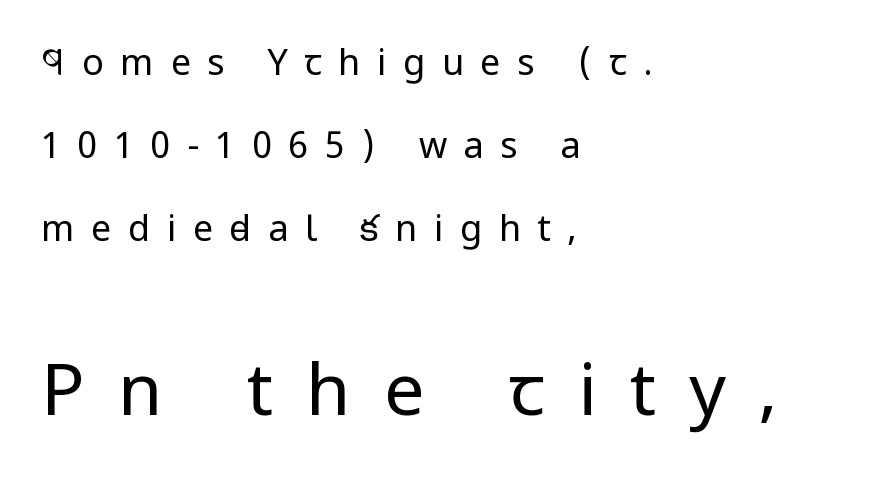
{"serif": "no", "italic": "no", "bold": "no", "weight": "regular", "width": "condensed", "stroke_contrast": "low", "x_height": "large", "monospaced": "no", "underline": "no", "align": "left", "line_spacing": "loose", "line_spacing_ratio": 2.31, "letter_spacing": "wide", "letter_spacing_em": 0.46, "larger_block": "second", "size_ratio": 2.0, "glyph_px": 72}
